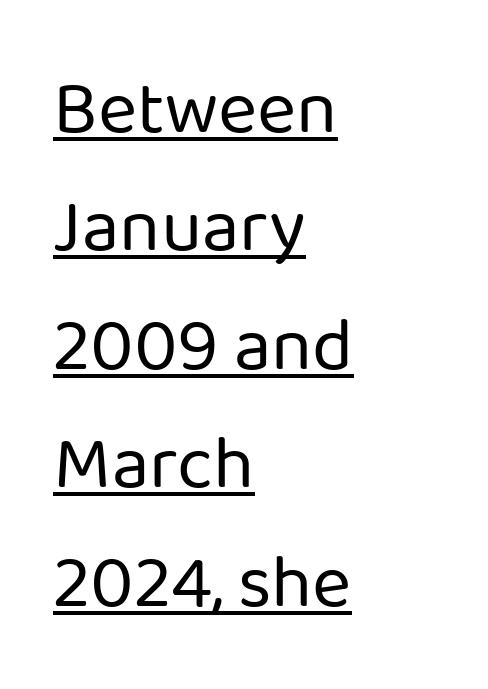
Q: Is the text bold? A: No.
Q: Is the text italic (slanted)? A: No, it is upright.
Q: Is the typeface a serif or a sans-serif typeface? A: Sans-serif.
Q: Is the text underlined? A: Yes.
Q: How is the paragraph aligned? A: Left-aligned.
Q: Is the spacing between letters normal or unusually wide? A: Normal.
Q: Is the spacing between lines tight, normal or loose? A: Normal.
Q: Width (condensed, normal, or wide)? A: Normal.
Q: Stroke contrast? A: Low.
Q: x-height? A: Medium.
Q: Monospaced? A: No.
